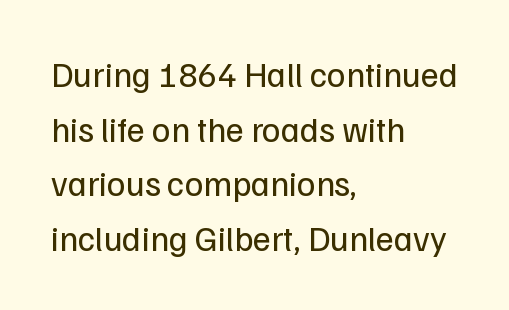
Notice how the passage keeps a crisp vertical edge on the left only. Ordinary non-slanted type is in use. The strokes carry an ordinary text weight at most. The foot of each line stays bare and open.
